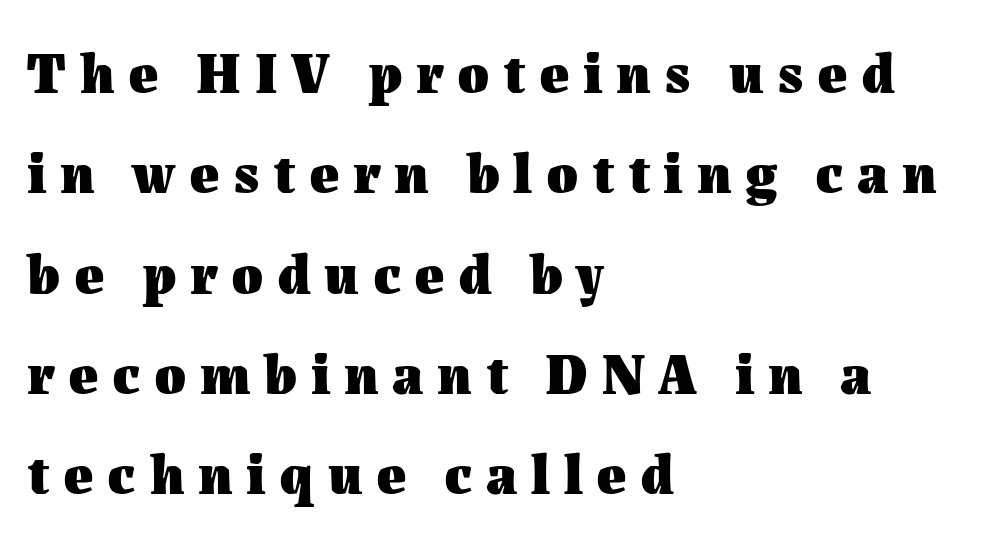
Q: Is the text bold? A: Yes.
Q: Is the text italic (slanted)? A: No, it is upright.
Q: Is the text underlined? A: No.
Q: How is the paragraph aligned? A: Left-aligned.
Q: Is the spacing between letters normal or unusually wide? A: Unusually wide.
Q: Width (condensed, normal, or wide)? A: Normal.
Q: Stroke contrast? A: Medium.
Q: x-height? A: Medium.
Q: Monospaced? A: No.
